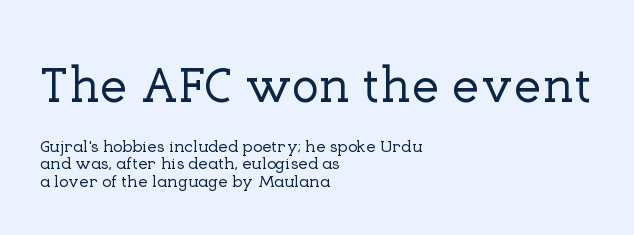
The image shows 50 px serif type, upright; set left-aligned, tight line spacing (1.02x), normal letter spacing, not underlined; the first (top) block is 2.94x larger; low stroke contrast and a medium x-height.
